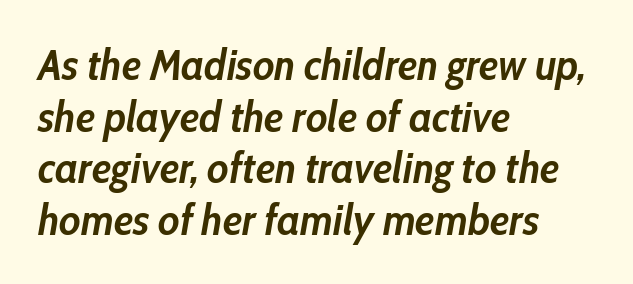
{"italic": "yes", "lean": "right", "slant_degrees": 10, "bold": "yes", "weight": "semibold", "width": "condensed", "stroke_contrast": "low", "x_height": "medium", "monospaced": "no", "underline": "no", "align": "left", "line_spacing_ratio": 1.2, "letter_spacing": "normal", "letter_spacing_em": 0.0, "glyph_px": 43}
